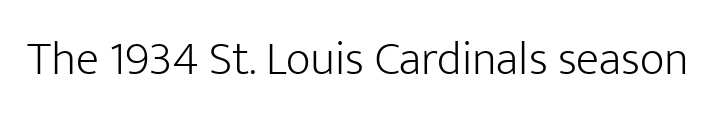
Q: Is the text bold? A: No.
Q: Is the text italic (slanted)? A: No, it is upright.
Q: Is the typeface a serif or a sans-serif typeface? A: Sans-serif.
Q: Is the text underlined? A: No.
Q: Is the spacing between letters normal or unusually wide? A: Normal.
Q: Width (condensed, normal, or wide)? A: Normal.
Q: Stroke contrast? A: Low.
Q: x-height? A: Medium.
Q: Monospaced? A: No.
